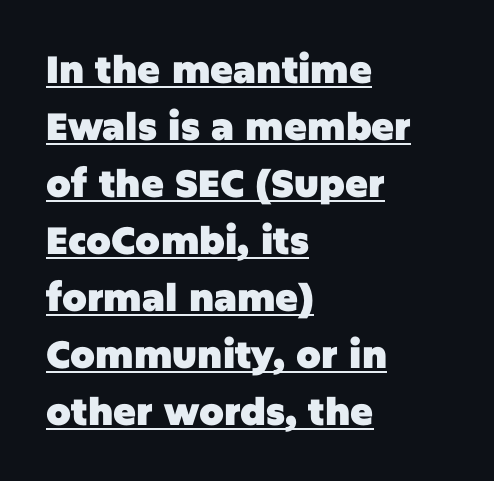
Q: Is the text bold? A: Yes.
Q: Is the text italic (slanted)? A: No, it is upright.
Q: Is the typeface a serif or a sans-serif typeface? A: Sans-serif.
Q: Is the text underlined? A: Yes.
Q: How is the paragraph aligned? A: Left-aligned.
Q: Is the spacing between letters normal or unusually wide? A: Normal.
Q: Is the spacing between lines tight, normal or loose? A: Normal.
Q: Width (condensed, normal, or wide)? A: Normal.
Q: Stroke contrast? A: Low.
Q: x-height? A: Large.
Q: Monospaced? A: No.
